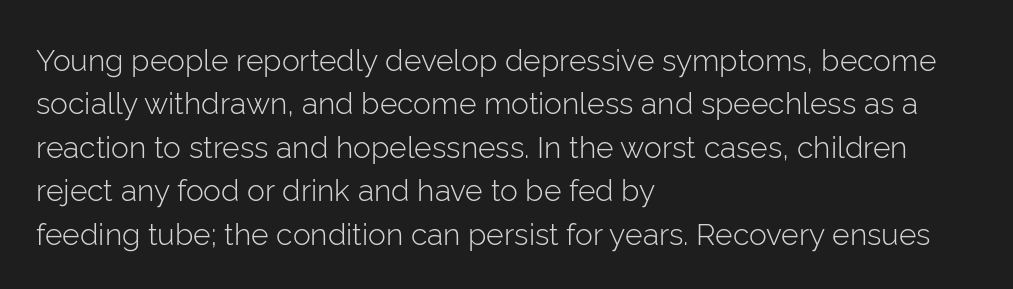
Q: Is the text bold? A: No.
Q: Is the text italic (slanted)? A: No, it is upright.
Q: Is the typeface a serif or a sans-serif typeface? A: Sans-serif.
Q: Is the text underlined? A: No.
Q: How is the paragraph aligned? A: Left-aligned.
Q: Is the spacing between letters normal or unusually wide? A: Normal.
Q: Is the spacing between lines tight, normal or loose? A: Normal.
Q: Width (condensed, normal, or wide)? A: Normal.
Q: Stroke contrast? A: Low.
Q: x-height? A: Medium.
Q: Monospaced? A: No.
